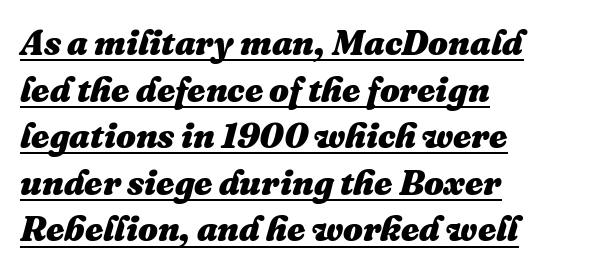
Does the leading feel generous? No, just average. Underline: present. Compared with ordinary roman type, these characters are visibly tilted. Leftover space on each line is placed entirely after the last word.
